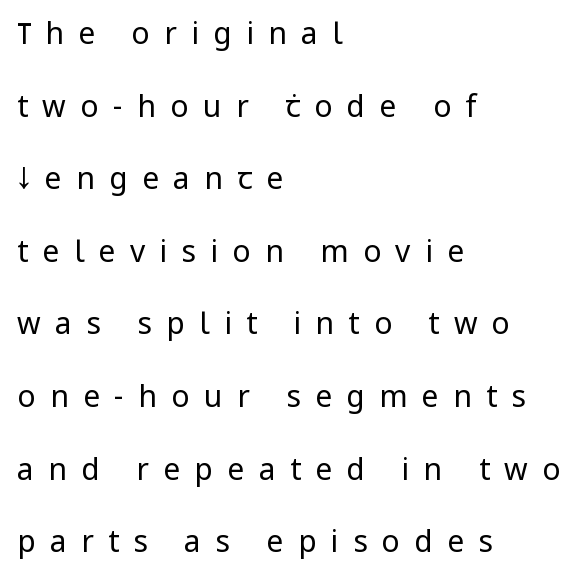
Q: Is the text bold? A: No.
Q: Is the text italic (slanted)? A: No, it is upright.
Q: Is the typeface a serif or a sans-serif typeface? A: Sans-serif.
Q: Is the text underlined? A: No.
Q: How is the paragraph aligned? A: Left-aligned.
Q: Is the spacing between letters normal or unusually wide? A: Unusually wide.
Q: Is the spacing between lines tight, normal or loose? A: Loose.
Q: Width (condensed, normal, or wide)? A: Normal.
Q: Stroke contrast? A: Low.
Q: x-height? A: Medium.
Q: Monospaced? A: No.
